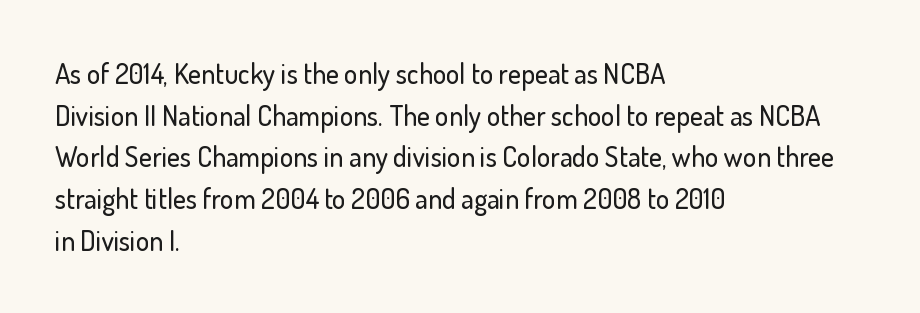
The specimen reads as upright at a glance. The words here are not underlined. Note: no serifs on the glyphs. The paragraph has a hard left edge and a soft right edge. You could call the tracking neutral — neither tight nor loose. One glance says typical: line gaps are just what's usual.
